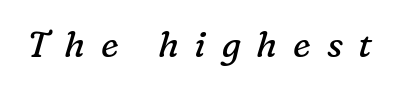
{"serif": "yes", "italic": "yes", "lean": "right", "slant_degrees": 16, "bold": "no", "weight": "regular", "width": "normal", "stroke_contrast": "low", "x_height": "medium", "monospaced": "no", "underline": "no", "letter_spacing": "wide", "letter_spacing_em": 0.44, "glyph_px": 36}
